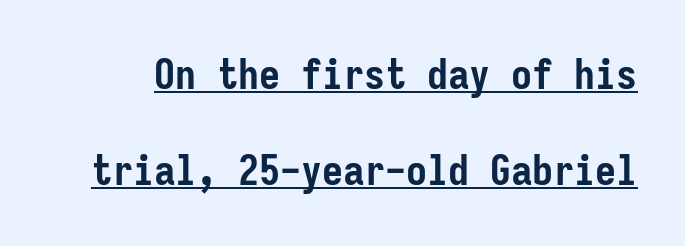
The image shows 42 px semibold, condensed sans-serif type, upright, monospaced; set loose line spacing (2.29x), normal letter spacing, underlined; low stroke contrast and a medium x-height.
